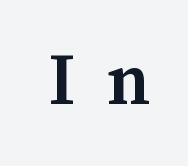
Q: Is the text bold? A: Semi-bold.
Q: Is the text italic (slanted)? A: No, it is upright.
Q: Is the typeface a serif or a sans-serif typeface? A: Serif.
Q: Is the text underlined? A: No.
Q: Is the spacing between letters normal or unusually wide? A: Unusually wide.
Q: Width (condensed, normal, or wide)? A: Normal.
Q: Stroke contrast? A: Medium.
Q: x-height? A: Medium.
Q: Monospaced? A: No.
